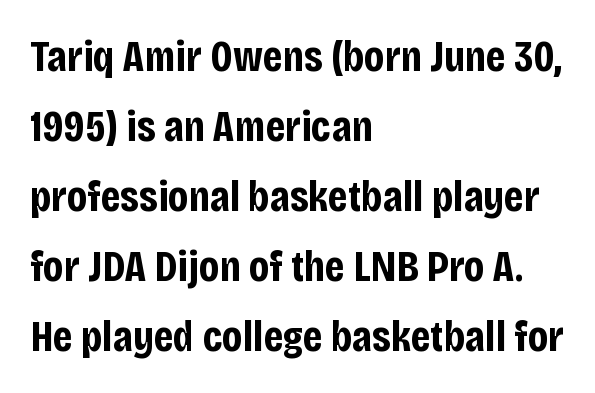
The image shows 44 px bold, condensed sans-serif type, upright; set left-aligned, normal line spacing (1.59x), normal letter spacing, not underlined; low stroke contrast and a large x-height.
